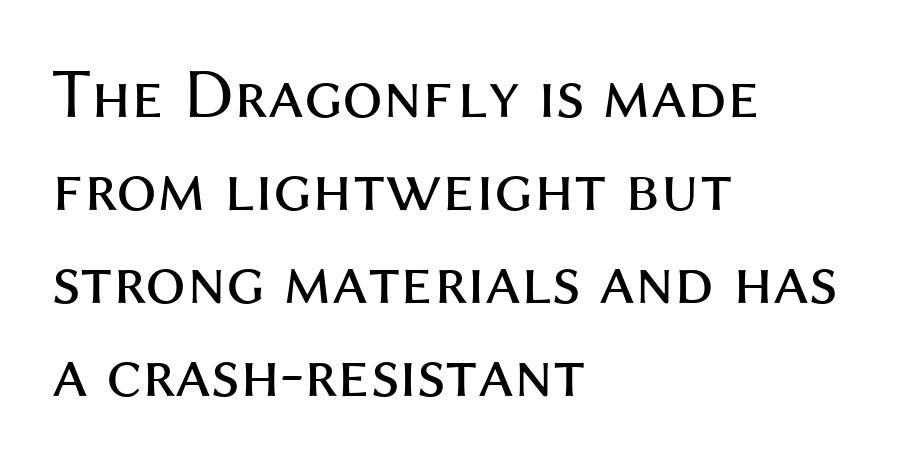
Q: Is the text bold? A: No.
Q: Is the text italic (slanted)? A: No, it is upright.
Q: Is the typeface a serif or a sans-serif typeface? A: Sans-serif.
Q: Is the text underlined? A: No.
Q: How is the paragraph aligned? A: Left-aligned.
Q: Is the spacing between letters normal or unusually wide? A: Normal.
Q: Is the spacing between lines tight, normal or loose? A: Normal.
Q: Width (condensed, normal, or wide)? A: Normal.
Q: Stroke contrast? A: Medium.
Q: x-height? A: Medium.
Q: Monospaced? A: No.
